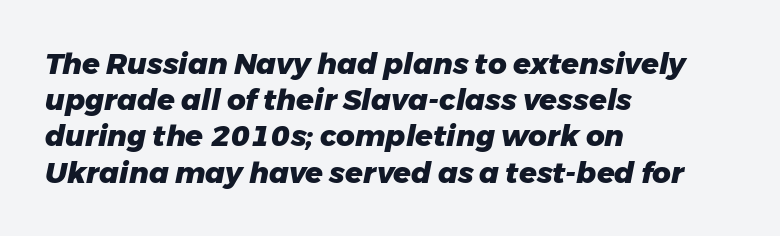
Q: Is the text bold? A: Yes.
Q: Is the text italic (slanted)? A: Yes, it leans right by about 11 degrees.
Q: Is the text underlined? A: No.
Q: How is the paragraph aligned? A: Left-aligned.
Q: Is the spacing between letters normal or unusually wide? A: Normal.
Q: Is the spacing between lines tight, normal or loose? A: Normal.
Q: Width (condensed, normal, or wide)? A: Normal.
Q: Stroke contrast? A: Low.
Q: x-height? A: Medium.
Q: Monospaced? A: No.
